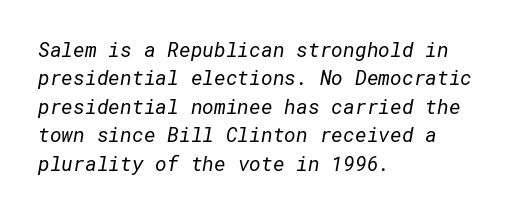
{"bold": "no", "underline": "no", "align": "left", "line_spacing": "normal", "line_spacing_ratio": 1.42, "letter_spacing": "normal", "letter_spacing_em": 0.0, "glyph_px": 20}
